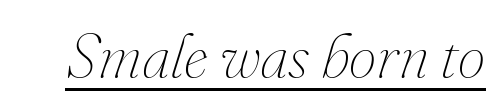
Q: Is the text bold? A: No.
Q: Is the text italic (slanted)? A: Yes, it leans right by about 16 degrees.
Q: Is the text underlined? A: Yes.
Q: Is the spacing between letters normal or unusually wide? A: Normal.
Q: Width (condensed, normal, or wide)? A: Normal.
Q: Stroke contrast? A: Medium.
Q: x-height? A: Small.
Q: Monospaced? A: No.
